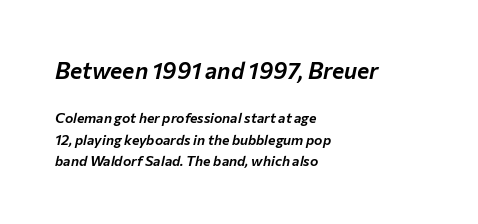
Q: Is the text italic (slanted)? A: Yes, it leans right by about 12 degrees.
Q: Is the text underlined? A: No.
Q: How is the paragraph aligned? A: Left-aligned.
Q: Is the spacing between letters normal or unusually wide? A: Normal.
Q: Is the spacing between lines tight, normal or loose? A: Normal.
Q: Which block of text is set in a larger size, the first (top) or the second (bottom)? A: The first (top) one.
